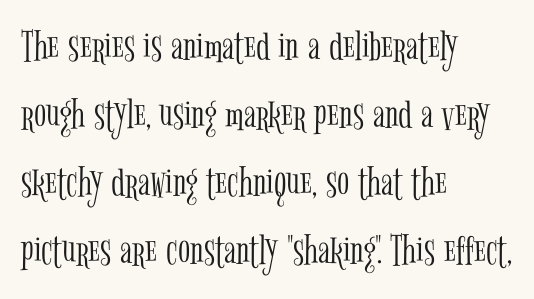
A clean baseline with only descenders dipping below it. Tracking here is standard; glyphs follow each other at the usual distance. One glance says typical: line gaps are just what's usual. Designer's note — italics off, roman on. Stroke mass is kept to a normal reading level or below.
